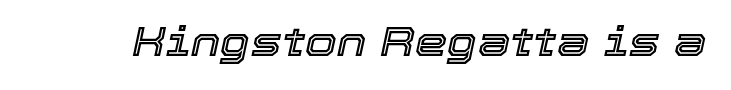
Underline: absent. There's an unmistakable incline to the writing here. These lines are rendered in a variable-pitch font. Glyph-to-glyph distance matches everyday printed text.
